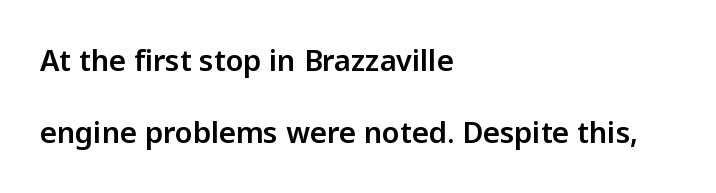
{"serif": "no", "italic": "no", "width": "normal", "stroke_contrast": "low", "x_height": "medium", "monospaced": "no", "underline": "no", "align": "left", "line_spacing": "loose", "line_spacing_ratio": 2.49, "letter_spacing": "normal", "letter_spacing_em": 0.0, "glyph_px": 29}
